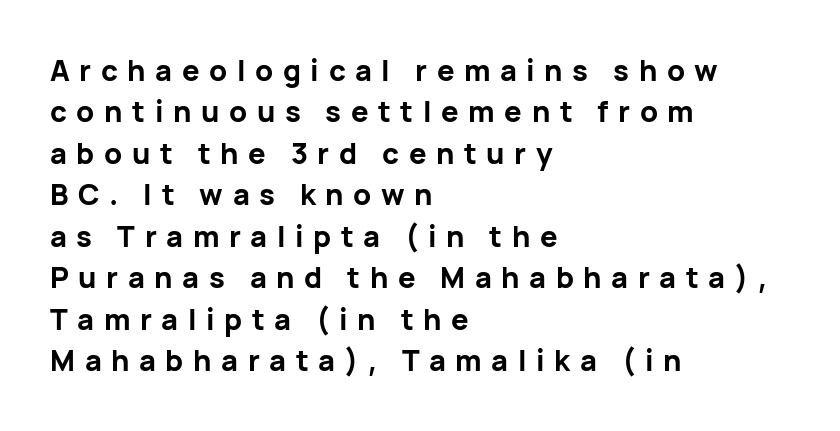
Is the block centered? No — it sits flush against the left margin. A typesetter would mark this as roman, not italic. Plenty of ink on the page — the face is bold. Just letters on the line, the space beneath them empty.
